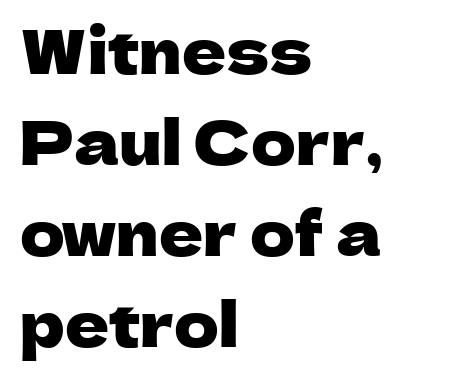
{"serif": "no", "italic": "no", "width": "normal", "stroke_contrast": "low", "x_height": "medium", "monospaced": "no", "underline": "no", "align": "left", "line_spacing": "normal", "line_spacing_ratio": 1.49, "letter_spacing": "normal", "letter_spacing_em": 0.0, "glyph_px": 61}
